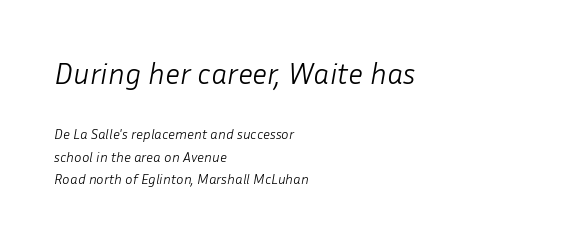
Q: Is the text bold? A: No.
Q: Is the text italic (slanted)? A: Yes, it leans right by about 10 degrees.
Q: Is the text underlined? A: No.
Q: How is the paragraph aligned? A: Left-aligned.
Q: Is the spacing between letters normal or unusually wide? A: Normal.
Q: Is the spacing between lines tight, normal or loose? A: Normal.
Q: Which block of text is set in a larger size, the first (top) or the second (bottom)? A: The first (top) one.
Q: Width (condensed, normal, or wide)? A: Normal.
Q: Stroke contrast? A: Low.
Q: x-height? A: Medium.
Q: Monospaced? A: No.
